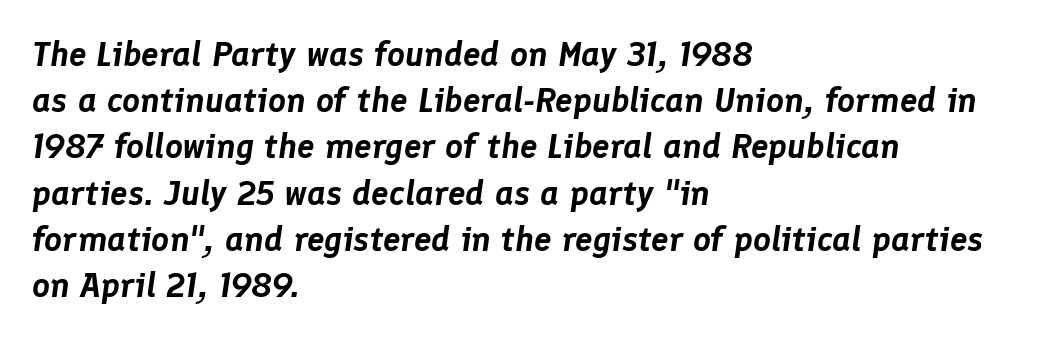
Regarding leading, the lines here are spaced in the standard way. One-word summary of the alignment: left. Spacing verdict: proportional, widths tailored to each character. The zone under the glyphs is completely vacant. The typography opts for an oblique posture over an upright one. Observe the ordinary spacing: letters are neighbours, not strangers.
